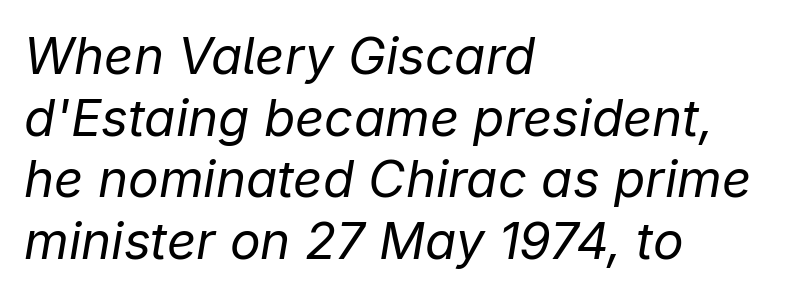
The image shows 51 px regular-weight type, italic (leaning right); set left-aligned, line spacing 1.21x, normal letter spacing, not underlined; low stroke contrast and a medium x-height.
